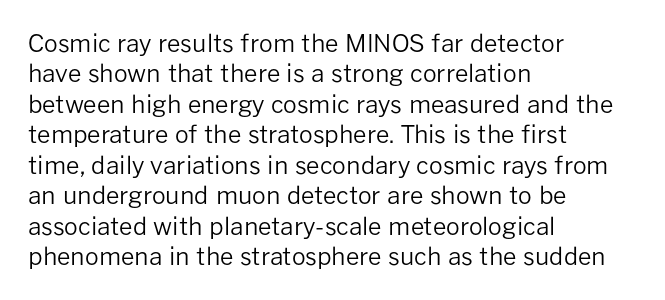
The type sits square on the baseline with zero lean. Only glyphs here, with clear space below each row. This sample is left-justified, so line endings fall wherever the words run out. Nothing unusual about the tracking: characters are spaced as the font intends. No extra ink here — the face is not bold.
